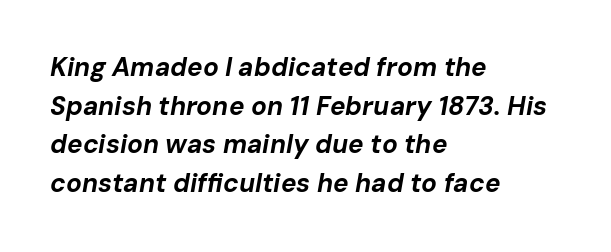
{"italic": "yes", "lean": "right", "slant_degrees": 10, "bold": "yes", "underline": "no", "align": "left", "line_spacing": "normal", "line_spacing_ratio": 1.49, "letter_spacing": "normal", "letter_spacing_em": 0.0, "glyph_px": 26}
